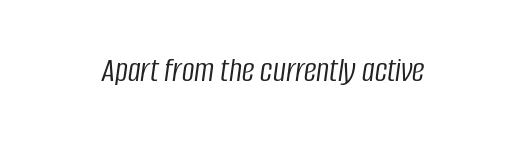
{"italic": "yes", "lean": "right", "slant_degrees": 8, "bold": "no", "weight": "light", "width": "condensed", "stroke_contrast": "low", "x_height": "large", "monospaced": "no", "underline": "no", "letter_spacing": "normal", "letter_spacing_em": 0.0, "glyph_px": 35}
